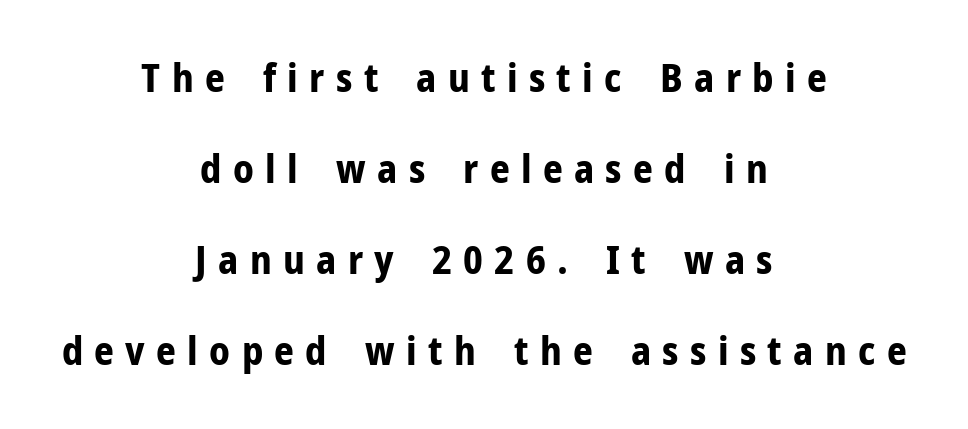
Q: Is the text bold? A: Yes.
Q: Is the text italic (slanted)? A: No, it is upright.
Q: Is the typeface a serif or a sans-serif typeface? A: Sans-serif.
Q: Is the text underlined? A: No.
Q: How is the paragraph aligned? A: Centered.
Q: Is the spacing between letters normal or unusually wide? A: Unusually wide.
Q: Is the spacing between lines tight, normal or loose? A: Loose.
Q: Width (condensed, normal, or wide)? A: Normal.
Q: Stroke contrast? A: Low.
Q: x-height? A: Medium.
Q: Monospaced? A: No.
